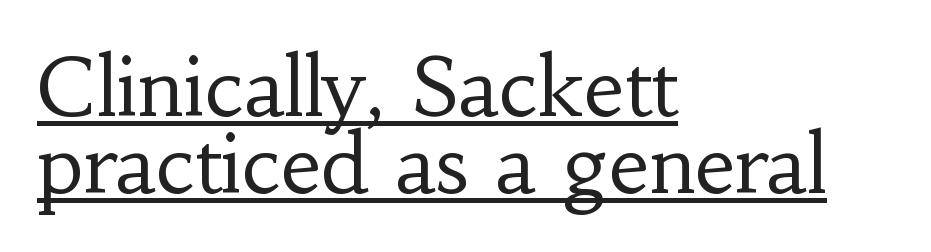
{"serif": "yes", "italic": "no", "bold": "no", "weight": "regular", "width": "normal", "stroke_contrast": "low", "x_height": "small", "monospaced": "no", "underline": "yes", "align": "left", "line_spacing": "tight", "line_spacing_ratio": 0.96, "letter_spacing": "normal", "letter_spacing_em": 0.0, "glyph_px": 80}
